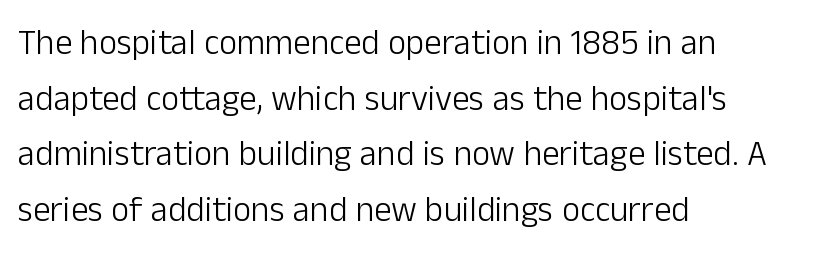
Q: Is the text bold? A: No.
Q: Is the text italic (slanted)? A: No, it is upright.
Q: Is the typeface a serif or a sans-serif typeface? A: Sans-serif.
Q: Is the text underlined? A: No.
Q: How is the paragraph aligned? A: Left-aligned.
Q: Is the spacing between letters normal or unusually wide? A: Normal.
Q: Is the spacing between lines tight, normal or loose? A: Normal.
Q: Width (condensed, normal, or wide)? A: Normal.
Q: Stroke contrast? A: Low.
Q: x-height? A: Medium.
Q: Monospaced? A: No.
